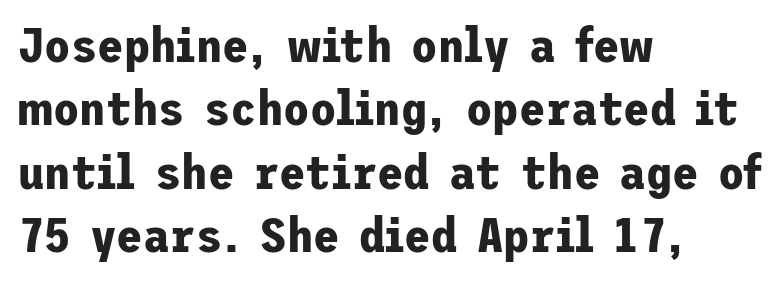
Q: Is the text bold? A: Yes.
Q: Is the text italic (slanted)? A: No, it is upright.
Q: Is the typeface a serif or a sans-serif typeface? A: Sans-serif.
Q: Is the text underlined? A: No.
Q: How is the paragraph aligned? A: Left-aligned.
Q: Is the spacing between letters normal or unusually wide? A: Normal.
Q: Is the spacing between lines tight, normal or loose? A: Normal.
Q: Width (condensed, normal, or wide)? A: Normal.
Q: Stroke contrast? A: Low.
Q: x-height? A: Medium.
